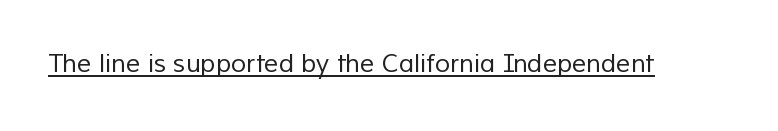
Q: Is the text bold? A: No.
Q: Is the text underlined? A: Yes.
Q: Is the spacing between letters normal or unusually wide? A: Normal.
